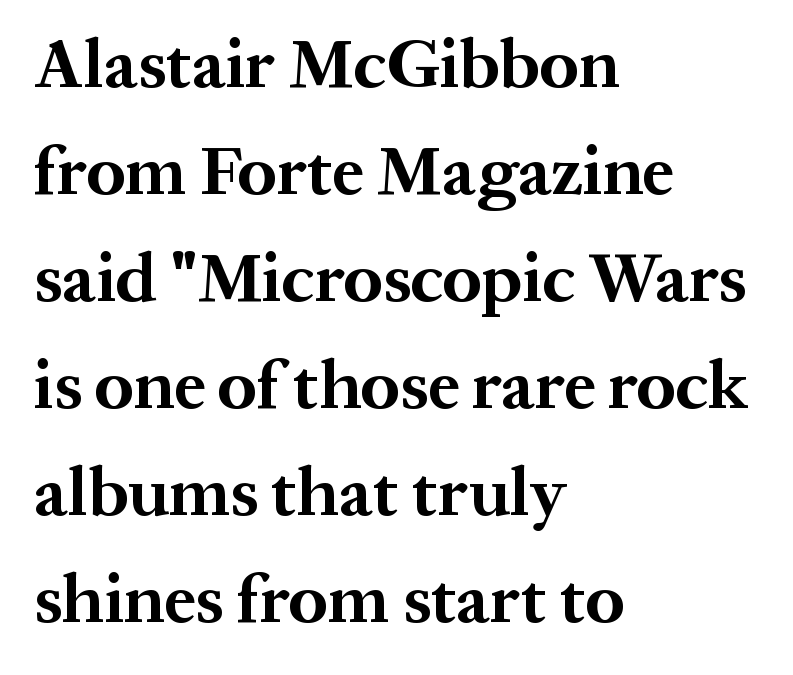
The image shows 70 px bold serif type, upright; set left-aligned, normal line spacing (1.53x), normal letter spacing, not underlined; medium stroke contrast and a medium x-height.
